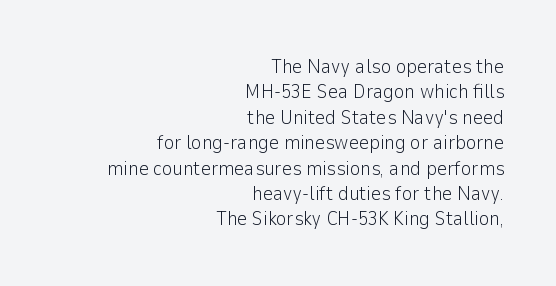
Do the letters lean? They stand straight. Line ends are locked; line starts wander. These glyphs show unthickened strokes, regular width or finer. Lines of text with bare space underneath. The face used here is rendered with its standard letterfit.
